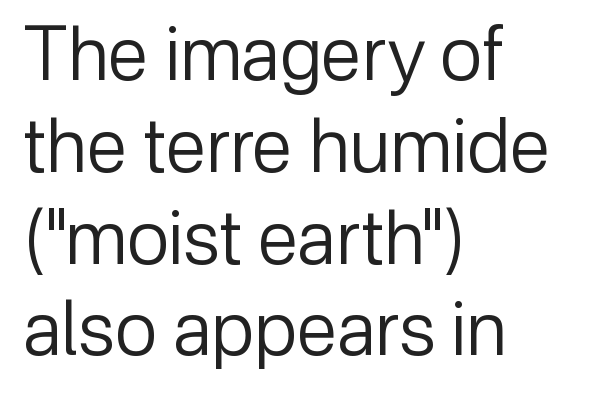
Q: Is the text bold? A: No.
Q: Is the text italic (slanted)? A: No, it is upright.
Q: Is the typeface a serif or a sans-serif typeface? A: Sans-serif.
Q: Is the text underlined? A: No.
Q: How is the paragraph aligned? A: Left-aligned.
Q: Is the spacing between letters normal or unusually wide? A: Normal.
Q: Width (condensed, normal, or wide)? A: Normal.
Q: Stroke contrast? A: Low.
Q: x-height? A: Medium.
Q: Monospaced? A: No.
